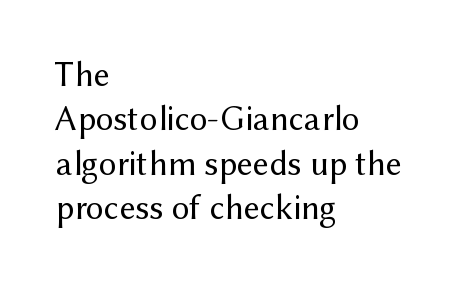
Grotesque or geometric, the face here clearly has no serifs. These lines were composed using upright roman letters. Proportional: the letters do not fall into vertical columns. Does the copy run flush right? No — it runs flush left.
